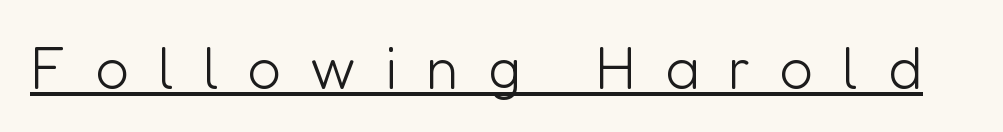
Type style note: lacks serifs. These lines were composed using upright roman letters. Is there an underline? Yes — a line sits under the letters. Bold? No — there's no thickening of the strokes. Someone cranked the tracking dial way up on this one. The rendering uses natural spacing where letterforms have individual widths.
